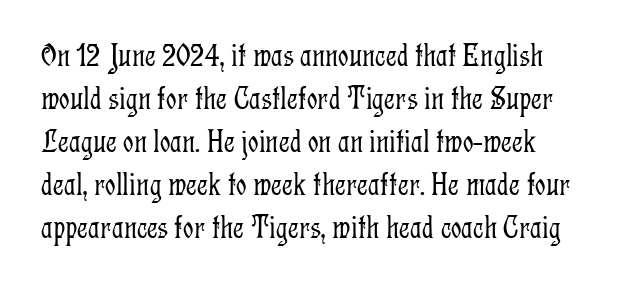
{"serif": "yes", "italic": "no", "bold": "no", "weight": "light", "width": "condensed", "stroke_contrast": "low", "x_height": "medium", "monospaced": "no", "underline": "no", "line_spacing": "normal", "line_spacing_ratio": 1.3, "letter_spacing": "normal", "letter_spacing_em": 0.0, "glyph_px": 33}
